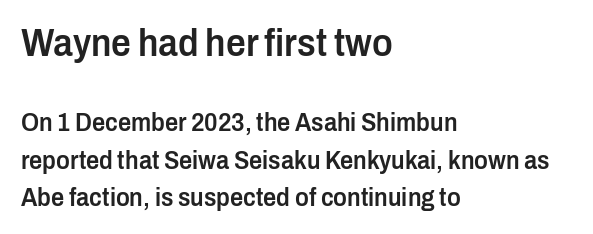
The image shows 39 px semibold, condensed sans-serif type, upright; set left-aligned, normal line spacing (1.44x), normal letter spacing, not underlined; the first (top) block is 1.5x larger; low stroke contrast and a medium x-height.
